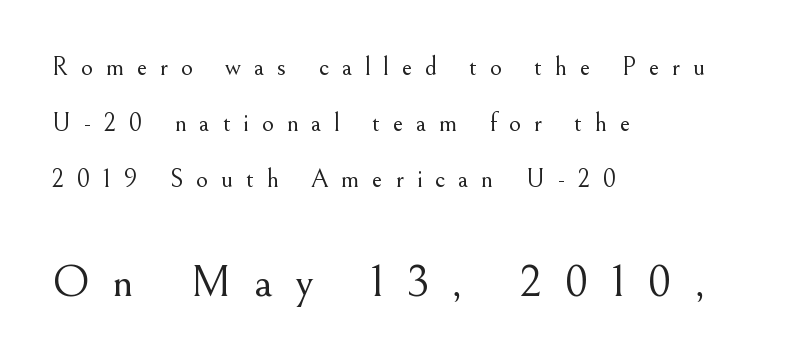
Q: Is the text bold? A: No.
Q: Is the text italic (slanted)? A: No, it is upright.
Q: Is the typeface a serif or a sans-serif typeface? A: Serif.
Q: Is the text underlined? A: No.
Q: How is the paragraph aligned? A: Left-aligned.
Q: Is the spacing between letters normal or unusually wide? A: Unusually wide.
Q: Is the spacing between lines tight, normal or loose? A: Loose.
Q: Which block of text is set in a larger size, the first (top) or the second (bottom)? A: The second (bottom) one.
Q: Width (condensed, normal, or wide)? A: Normal.
Q: Stroke contrast? A: Medium.
Q: x-height? A: Small.
Q: Monospaced? A: No.
